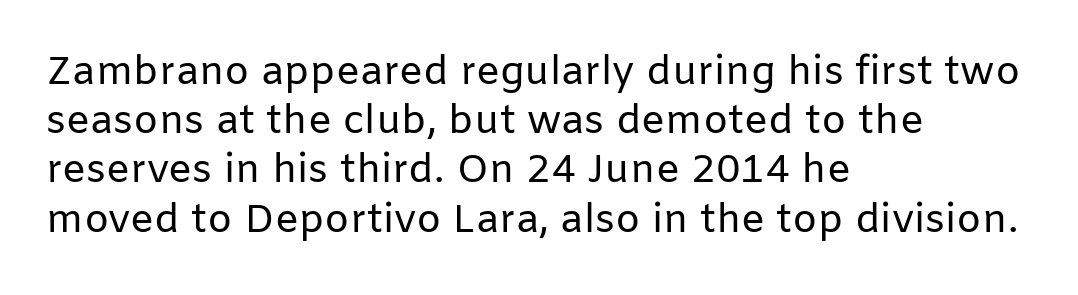
Character widths vary here, with narrow letters taking less room than wide ones. Typeset ragged right — the left edge is the straight one. Stroke mass is kept to a normal reading level or below. Anything drawn beneath the words? Only blank space. This is the regular roman posture of the typeface. Check where the strokes stop: nothing finishes them off — pure sans.
